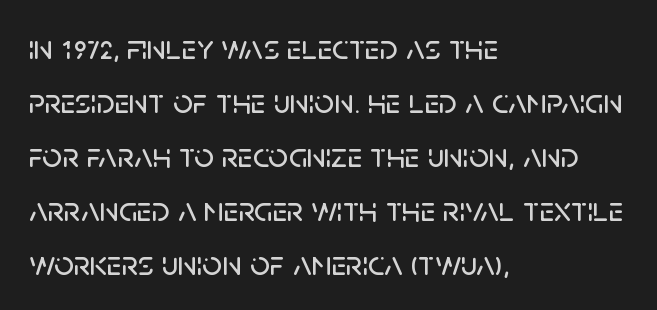
The image shows 35 px sans-serif type, upright; set left-aligned, normal line spacing (1.54x), normal letter spacing, not underlined; low stroke contrast and a large x-height.
